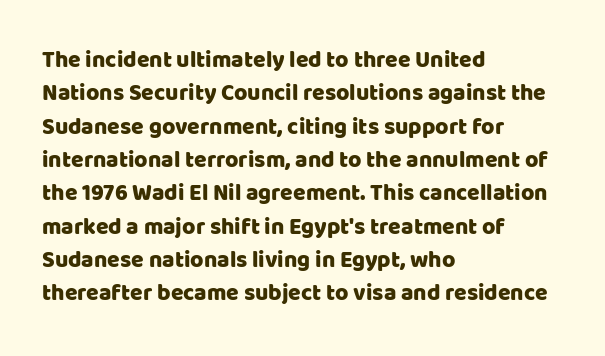
The image shows 23 px text type, upright; set left-aligned, normal line spacing (1.45x), normal letter spacing, not underlined.
